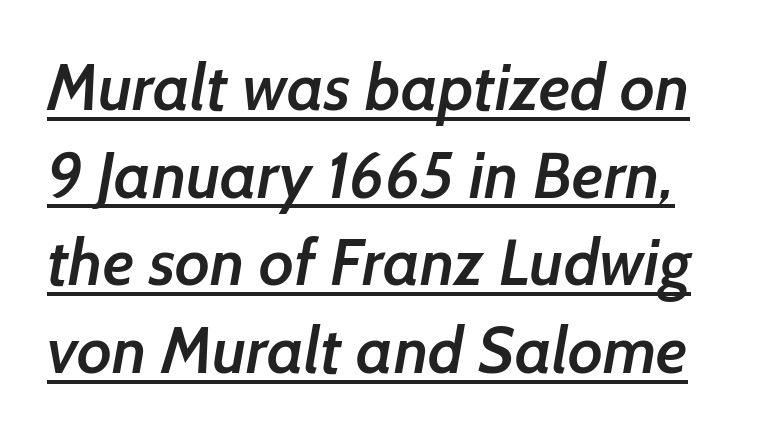
Compared with undecorated copy, this sample adds a rule below the words. Weight check: semibold — heavier than regular, not quite bold. How are the letters spaced? Ordinarily, with no added tracking. The rendering uses natural spacing where letterforms have individual widths.
